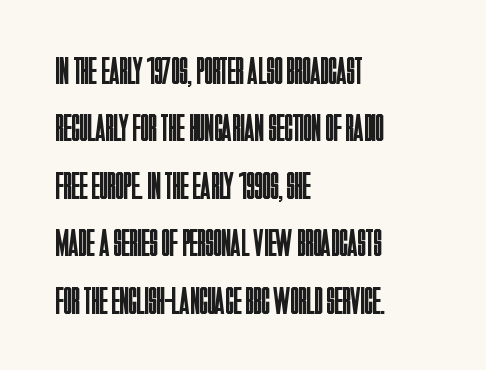
Q: Is the text bold? A: No.
Q: Is the text italic (slanted)? A: No, it is upright.
Q: Is the typeface a serif or a sans-serif typeface? A: Sans-serif.
Q: Is the text underlined? A: No.
Q: How is the paragraph aligned? A: Left-aligned.
Q: Is the spacing between letters normal or unusually wide? A: Normal.
Q: Is the spacing between lines tight, normal or loose? A: Normal.
Q: Width (condensed, normal, or wide)? A: Condensed.
Q: Stroke contrast? A: Low.
Q: x-height? A: Large.
Q: Monospaced? A: No.
